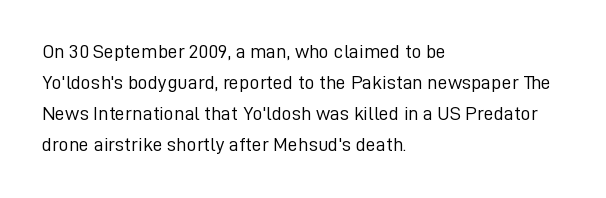
The image shows 20 px text type, upright; set left-aligned, normal line spacing (1.55x), normal letter spacing, not underlined.
